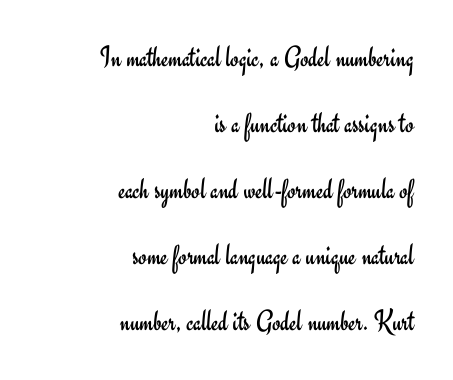
The image shows 30 px regular-weight sans-serif type; set right-aligned, loose line spacing (2.2x), normal letter spacing, not underlined; low stroke contrast and a small x-height.
